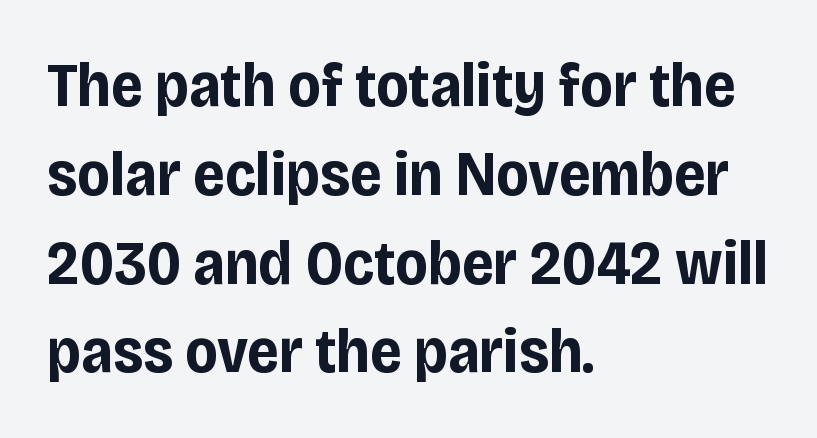
{"serif": "no", "italic": "no", "bold": "yes", "weight": "bold", "width": "condensed", "stroke_contrast": "low", "x_height": "large", "monospaced": "no", "underline": "no", "align": "left", "line_spacing": "normal", "line_spacing_ratio": 1.41, "letter_spacing": "normal", "letter_spacing_em": 0.0, "glyph_px": 63}
